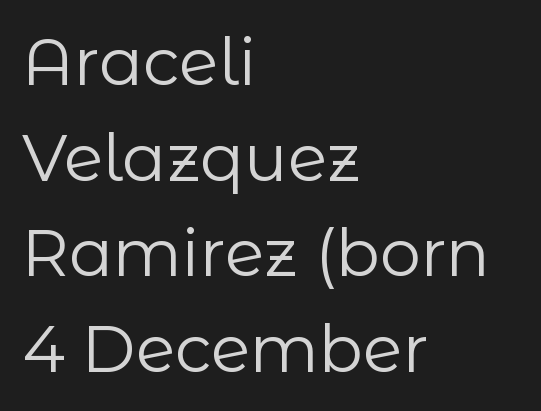
The image shows 65 px regular-weight sans-serif type, upright; set left-aligned, normal line spacing (1.47x), normal letter spacing, not underlined; low stroke contrast and a medium x-height.
